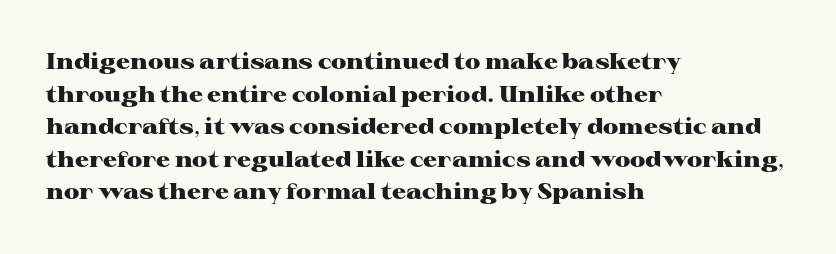
{"italic": "no", "bold": "yes", "underline": "no", "align": "left", "line_spacing": "normal", "line_spacing_ratio": 1.48, "letter_spacing": "normal", "letter_spacing_em": 0.0, "glyph_px": 22}
